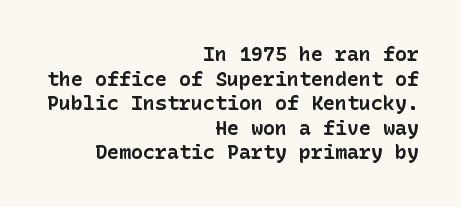
The image shows 20 px bold type, upright; set right-aligned, line spacing 1.23x, normal letter spacing, not underlined.
